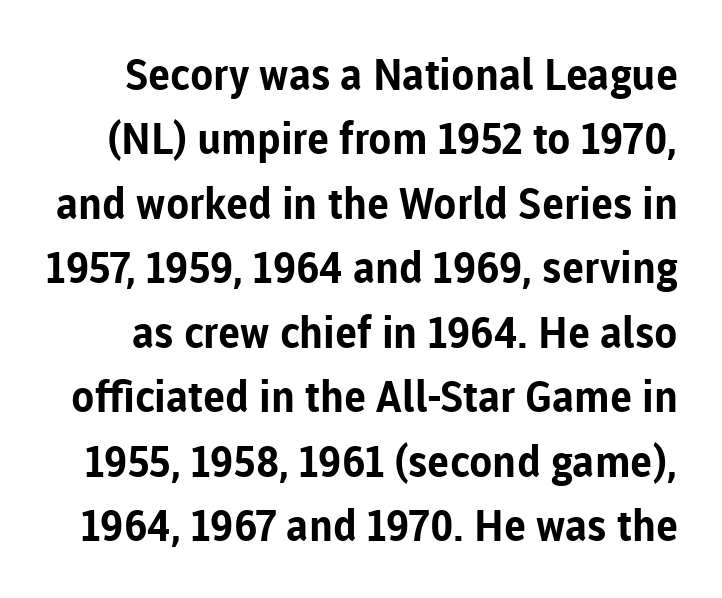
{"serif": "no", "italic": "no", "bold": "yes", "weight": "bold", "width": "normal", "stroke_contrast": "low", "x_height": "medium", "monospaced": "no", "underline": "no", "line_spacing": "normal", "line_spacing_ratio": 1.5, "letter_spacing": "normal", "letter_spacing_em": 0.0, "glyph_px": 43}
